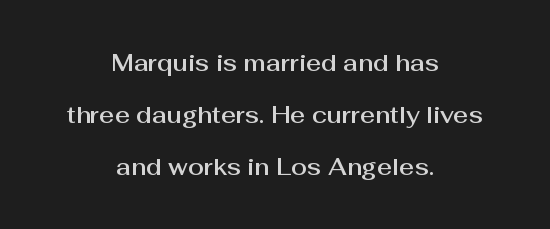
Q: Is the text italic (slanted)? A: No, it is upright.
Q: Is the text underlined? A: No.
Q: How is the paragraph aligned? A: Centered.
Q: Is the spacing between letters normal or unusually wide? A: Normal.
Q: Is the spacing between lines tight, normal or loose? A: Loose.
